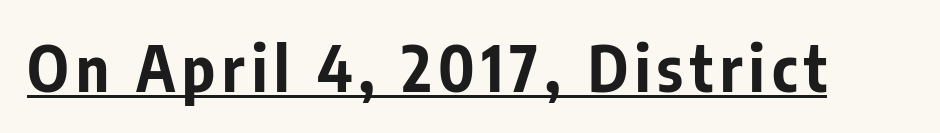
{"serif": "no", "italic": "no", "bold": "yes", "weight": "bold", "width": "condensed", "stroke_contrast": "low", "x_height": "medium", "monospaced": "no", "underline": "yes", "glyph_px": 63}
